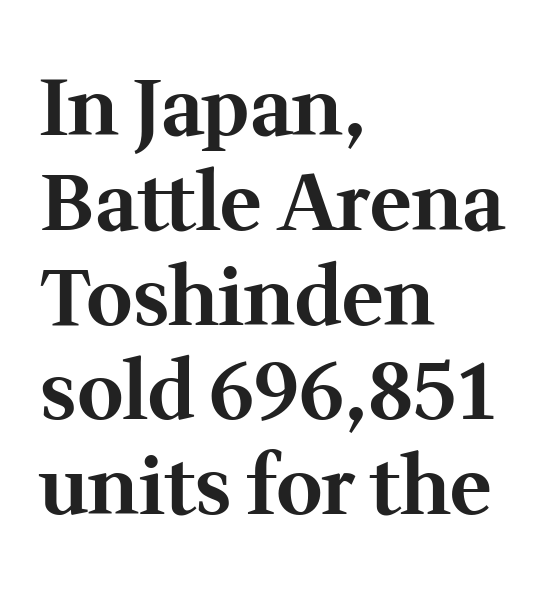
{"serif": "yes", "italic": "no", "bold": "yes", "weight": "bold", "width": "normal", "stroke_contrast": "medium", "x_height": "medium", "monospaced": "no", "underline": "no", "align": "left", "line_spacing_ratio": 1.2, "letter_spacing": "normal", "letter_spacing_em": 0.0, "glyph_px": 79}
